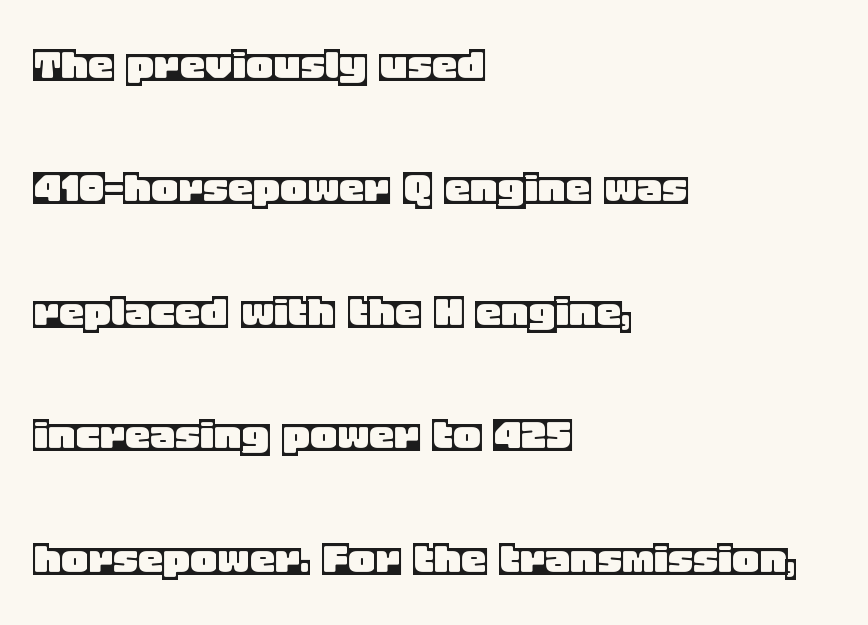
Horizontal bands of white between lines are thick stripes. These lines are rendered in a variable-pitch font. Quick note: underline off. Look at the tracking — it's just the regular setting, nothing added.
